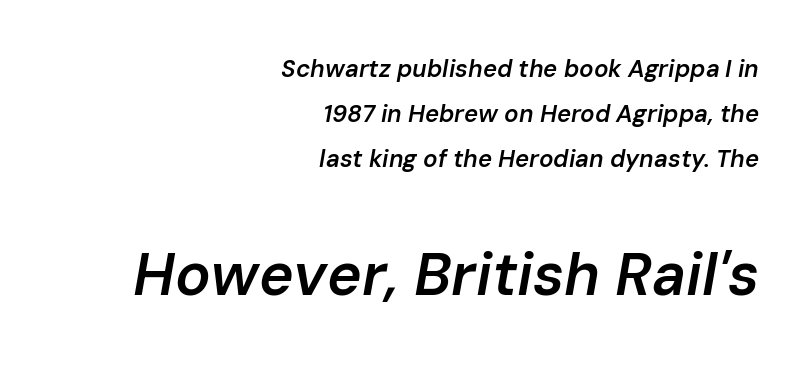
{"italic": "yes", "lean": "right", "slant_degrees": 10, "bold": "semi", "weight": "semibold", "width": "normal", "stroke_contrast": "low", "x_height": "medium", "monospaced": "no", "underline": "no", "align": "right", "line_spacing_ratio": 1.88, "letter_spacing": "normal", "letter_spacing_em": 0.0, "larger_block": "second", "size_ratio": 2.46, "glyph_px": 59}
